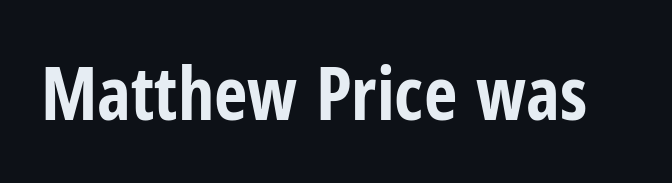
The passage shown is typed in a proportional face where columns would drift. Does extra space separate the letters? No, they use regular spacing. The passage shown is typeset with a sans-serif family. Notice how the stems are strictly vertical — no italics here. Letters rest on an invisible, unmarked baseline.
